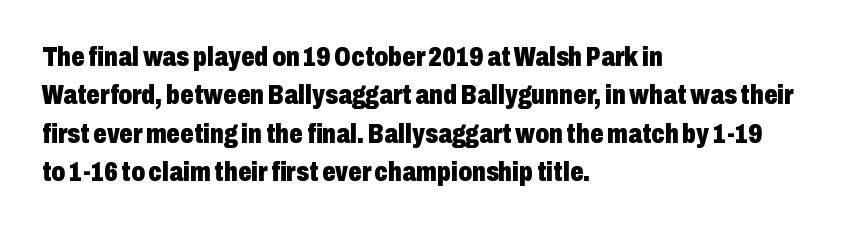
Glyph-to-glyph distance matches everyday printed text. Notice how thick the strokes are: this is what a full bold looks like. A normal amount of white space separates one row of letters from the next. Only glyphs here, with clear space below each row. Vertical strokes here are truly vertical.
